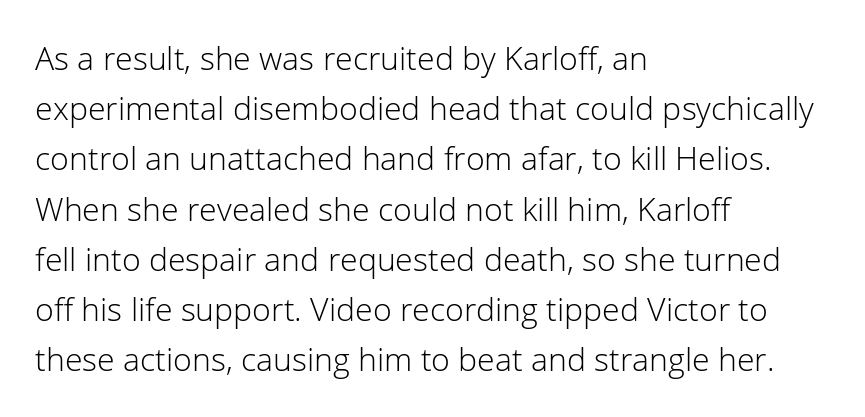
Q: Is the text bold? A: No.
Q: Is the text italic (slanted)? A: No, it is upright.
Q: Is the typeface a serif or a sans-serif typeface? A: Sans-serif.
Q: Is the text underlined? A: No.
Q: How is the paragraph aligned? A: Left-aligned.
Q: Is the spacing between letters normal or unusually wide? A: Normal.
Q: Is the spacing between lines tight, normal or loose? A: Normal.
Q: Width (condensed, normal, or wide)? A: Normal.
Q: Stroke contrast? A: Low.
Q: x-height? A: Medium.
Q: Monospaced? A: No.
